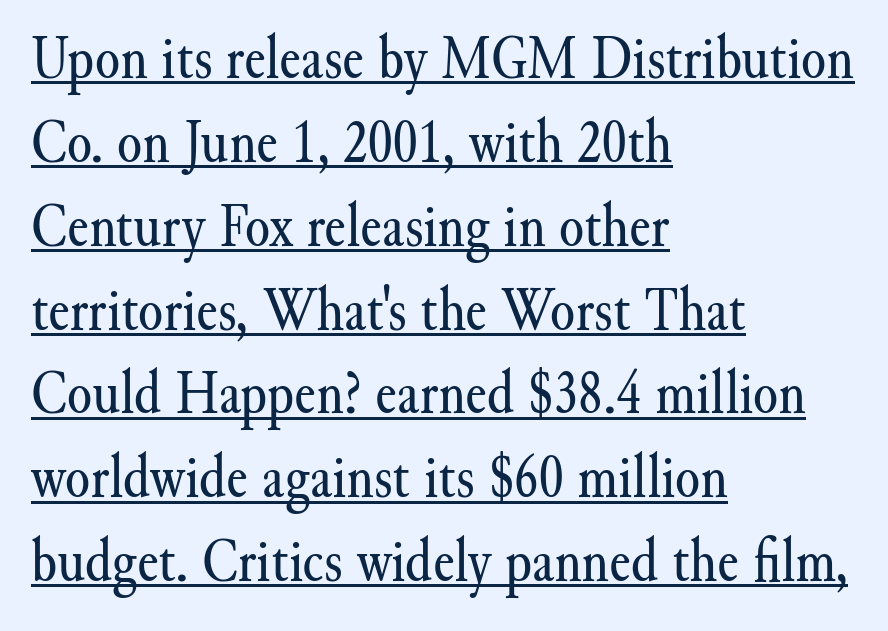
Words appear dense and cohesive because spacing is normal. A typesetter would call this proportional, since set widths differ per character. Line starts are locked; line ends wander. The passage shown is underscored from start to finish. Letterform terminals end in serifs throughout the passage.
